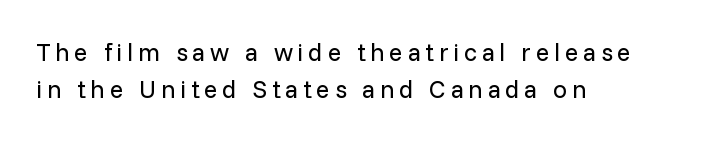
{"italic": "no", "bold": "no", "underline": "no", "align": "left", "line_spacing": "normal", "line_spacing_ratio": 1.49, "glyph_px": 25}
